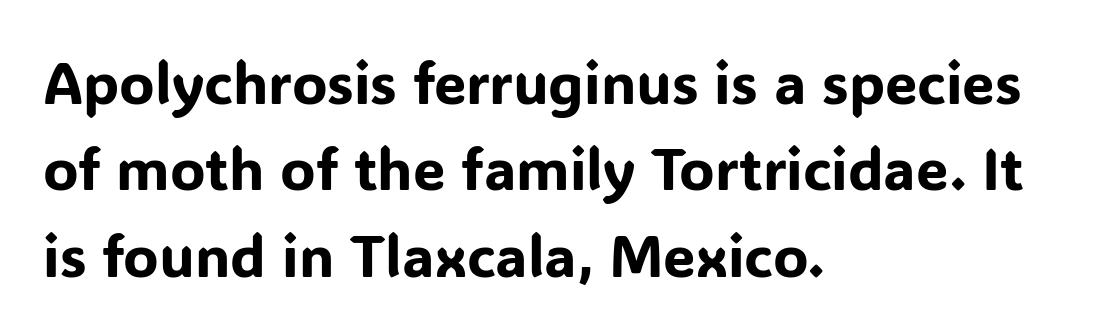
The image shows 58 px sans-serif type, upright; set left-aligned, normal line spacing (1.49x), normal letter spacing, not underlined; low stroke contrast and a medium x-height.
